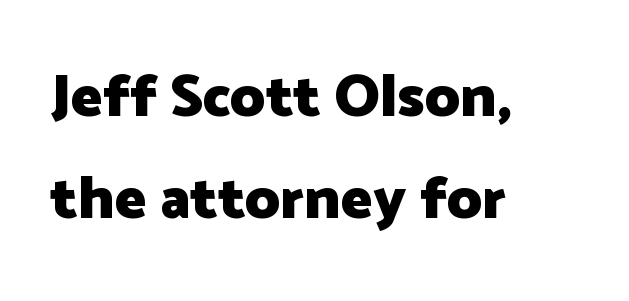
{"serif": "no", "italic": "no", "bold": "yes", "weight": "heavy", "width": "normal", "stroke_contrast": "low", "x_height": "medium", "monospaced": "no", "underline": "no", "align": "left", "line_spacing": "normal", "line_spacing_ratio": 1.7, "letter_spacing": "normal", "letter_spacing_em": 0.0, "glyph_px": 60}
